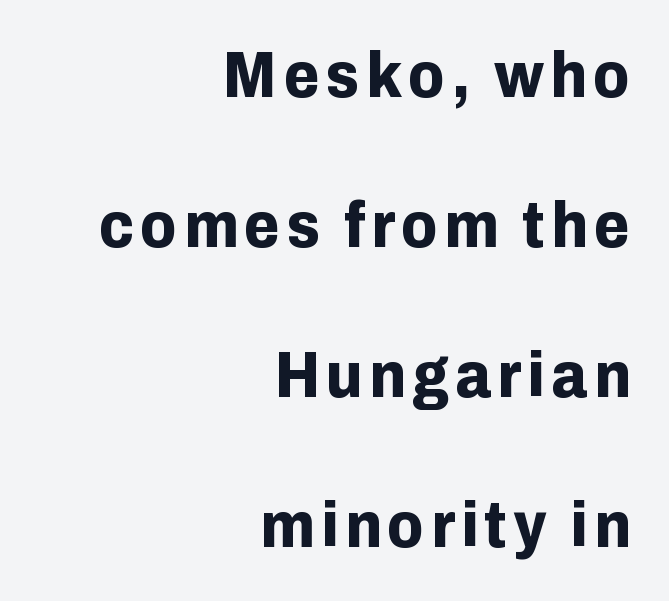
{"serif": "no", "italic": "no", "bold": "yes", "weight": "bold", "width": "normal", "stroke_contrast": "low", "x_height": "medium", "monospaced": "no", "underline": "no", "align": "right", "line_spacing": "loose", "line_spacing_ratio": 2.31, "glyph_px": 65}
